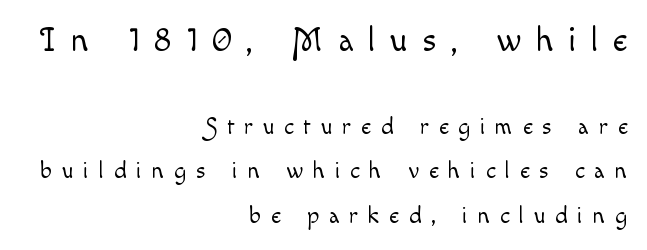
Q: Is the text bold? A: No.
Q: Is the text italic (slanted)? A: No, it is upright.
Q: Is the text underlined? A: No.
Q: How is the paragraph aligned? A: Right-aligned.
Q: Is the spacing between letters normal or unusually wide? A: Unusually wide.
Q: Is the spacing between lines tight, normal or loose? A: Loose.
Q: Which block of text is set in a larger size, the first (top) or the second (bottom)? A: The first (top) one.
Q: Width (condensed, normal, or wide)? A: Normal.
Q: x-height? A: Small.
Q: Monospaced? A: No.
